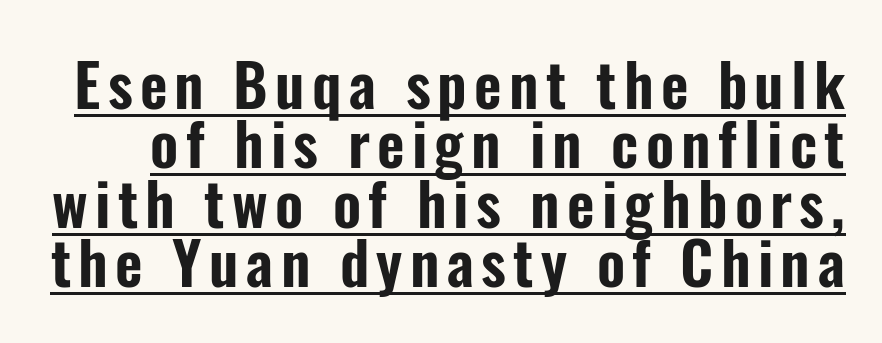
This sample trades vertical openness for compactness between lines. Notice how the stems are strictly vertical — no italics here. Does the type have serifs? No, each stem ends abruptly. You can see a thin bar hugging the bottom of the glyphs. Character widths vary here, with narrow letters taking less room than wide ones.
